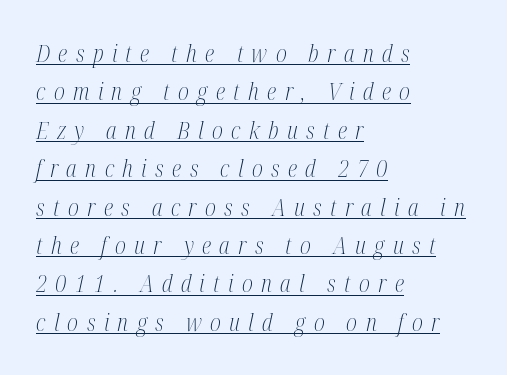
{"italic": "yes", "lean": "right", "slant_degrees": 12, "bold": "no", "underline": "yes", "align": "left", "line_spacing": "normal", "line_spacing_ratio": 1.6, "letter_spacing": "wide", "letter_spacing_em": 0.35, "glyph_px": 24}
